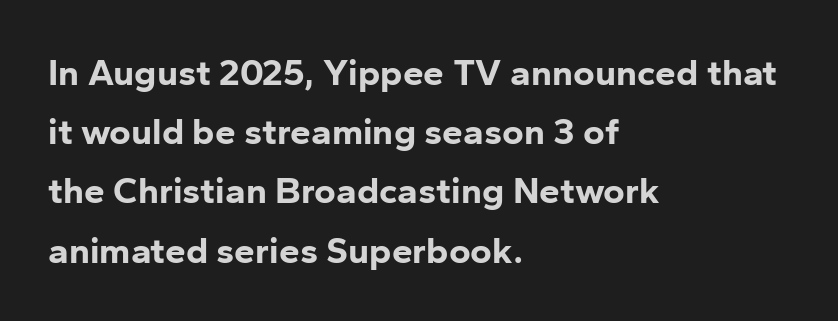
The image shows 37 px bold sans-serif type, upright; set left-aligned, normal line spacing (1.6x), normal letter spacing, not underlined; low stroke contrast and a medium x-height.
